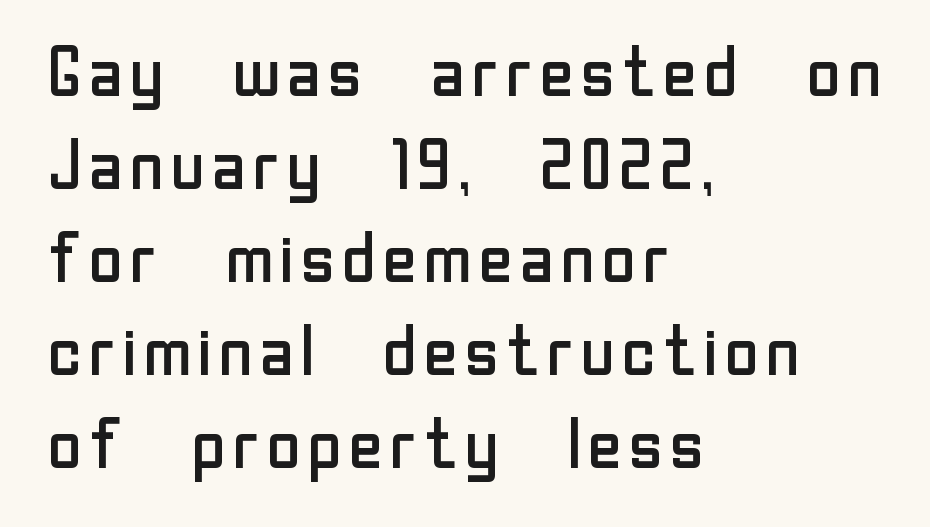
These lines were composed using upright roman letters. The rag falls on the right side of this text block. The baseline area is clear. Here the glyphs are tracked normally, forming tight word shapes. The strokes carry an ordinary text weight at most.
